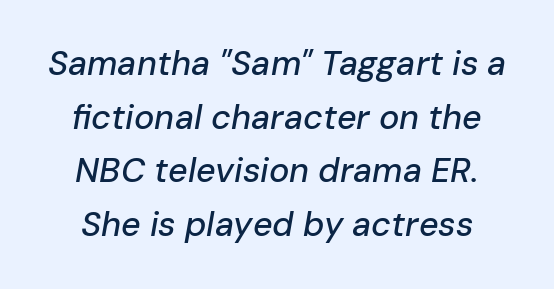
{"italic": "yes", "lean": "right", "slant_degrees": 10, "width": "normal", "stroke_contrast": "low", "x_height": "medium", "monospaced": "no", "underline": "no", "line_spacing": "normal", "line_spacing_ratio": 1.58, "letter_spacing": "normal", "letter_spacing_em": 0.0, "glyph_px": 34}
